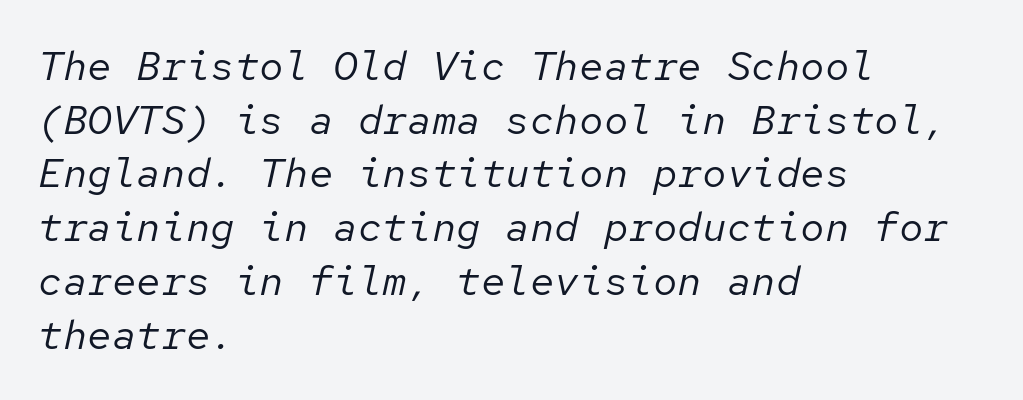
The image shows 41 px regular-weight type, italic (leaning right), monospaced; set left-aligned, normal line spacing (1.31x), normal letter spacing, not underlined; low stroke contrast and a medium x-height.
